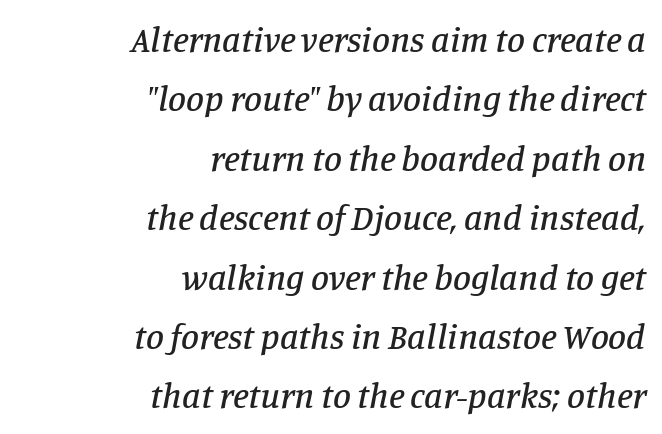
The image shows 36 px serif type, italic (leaning right); set right-aligned, normal line spacing (1.65x), normal letter spacing, not underlined; low stroke contrast and a large x-height.
